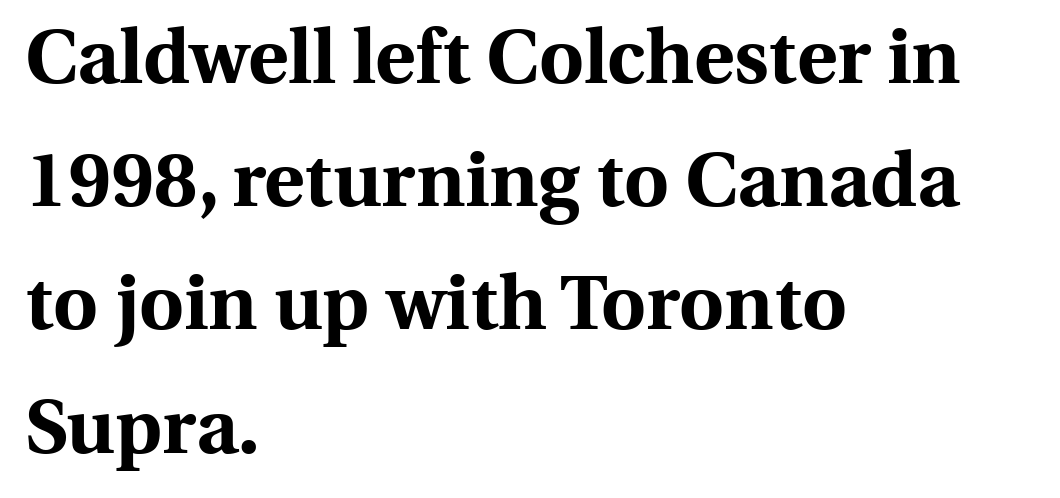
Q: Is the text bold? A: Yes.
Q: Is the text italic (slanted)? A: No, it is upright.
Q: Is the typeface a serif or a sans-serif typeface? A: Serif.
Q: Is the text underlined? A: No.
Q: How is the paragraph aligned? A: Left-aligned.
Q: Is the spacing between letters normal or unusually wide? A: Normal.
Q: Is the spacing between lines tight, normal or loose? A: Normal.
Q: Width (condensed, normal, or wide)? A: Normal.
Q: x-height? A: Medium.
Q: Monospaced? A: No.
